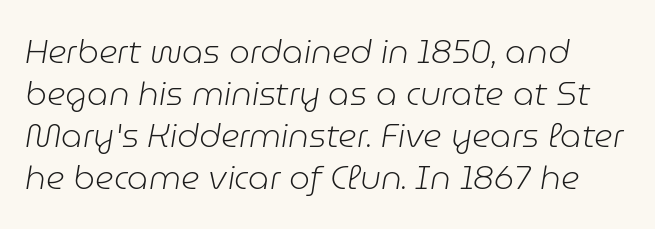
Evenly set lines give the paragraph a standard silhouette. The strokes are not fattened; the text isn't bold. You could call the tracking neutral — neither tight nor loose. You could not count columns in this text — the font is proportionally spaced.
